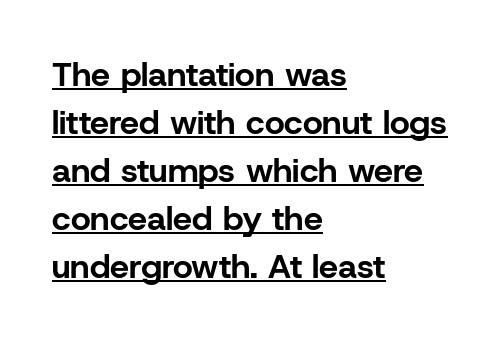
Upright lettering throughout. In CSS terms this would be text-align: left. Compared with undecorated copy, this sample adds a rule below the words. The sample has been set heavy, in full bold.
